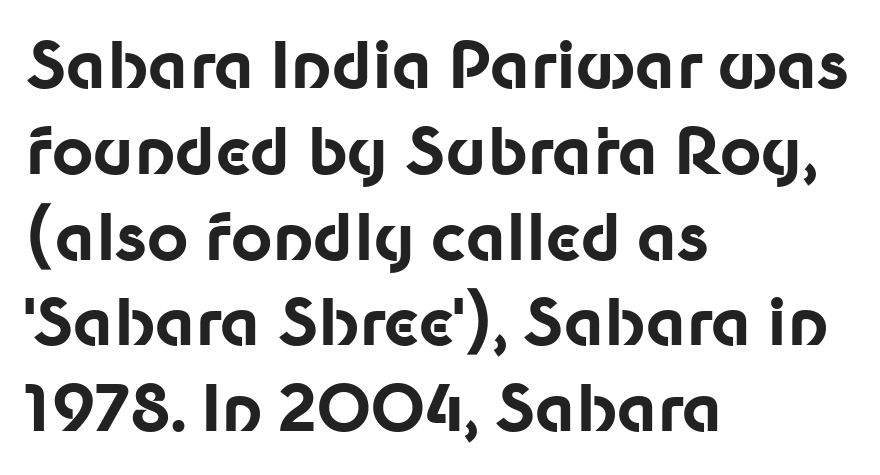
Rendered with straight, roman letterforms. The passage shown is typed in a proportional face where columns would drift. Every row of glyphs begins at an identical x-position on the left. The block of text has a typical density, with ordinary space between rows.
